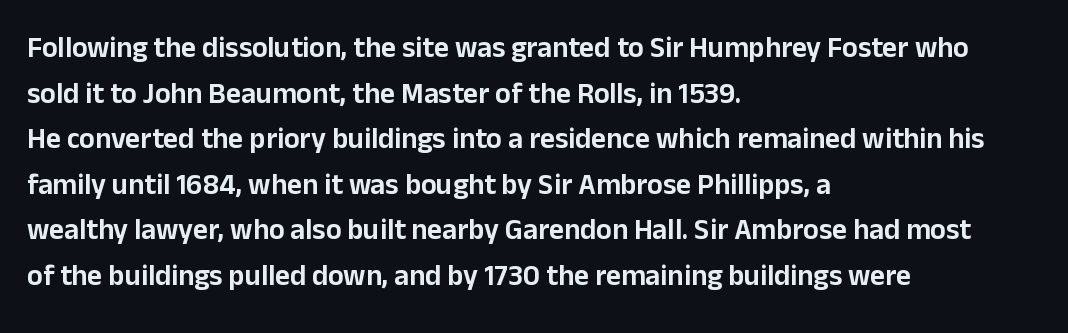
This sample keeps an unexceptional amount of space between lines. Posture: vertical. Looks like regular typesetting: each glyph gets only the width it needs. Descenders are the only things crossing below the line.
